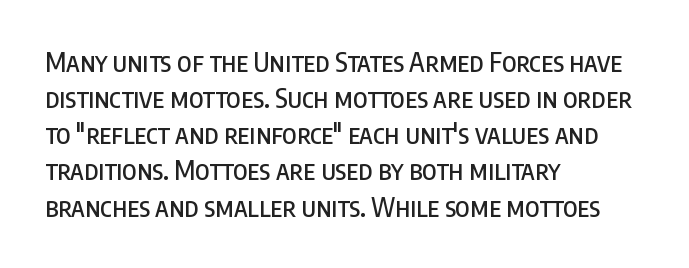
The image shows 26 px text type, upright; set left-aligned, normal line spacing (1.39x), normal letter spacing, not underlined.
